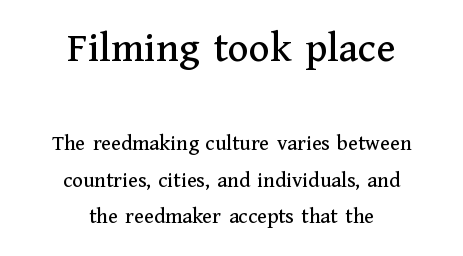
{"serif": "yes", "italic": "no", "width": "normal", "stroke_contrast": "medium", "x_height": "medium", "monospaced": "no", "underline": "no", "align": "center", "line_spacing": "normal", "line_spacing_ratio": 1.65, "letter_spacing": "normal", "letter_spacing_em": 0.0, "larger_block": "first", "size_ratio": 1.95, "glyph_px": 43}
